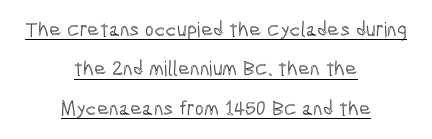
{"italic": "no", "underline": "yes", "align": "center", "line_spacing_ratio": 1.88, "letter_spacing": "normal", "letter_spacing_em": 0.0, "glyph_px": 21}
